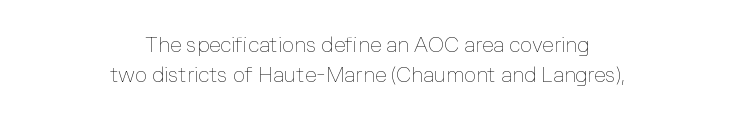
{"italic": "no", "bold": "no", "underline": "no", "align": "center", "line_spacing": "normal", "line_spacing_ratio": 1.44, "letter_spacing": "normal", "letter_spacing_em": 0.0, "glyph_px": 21}
